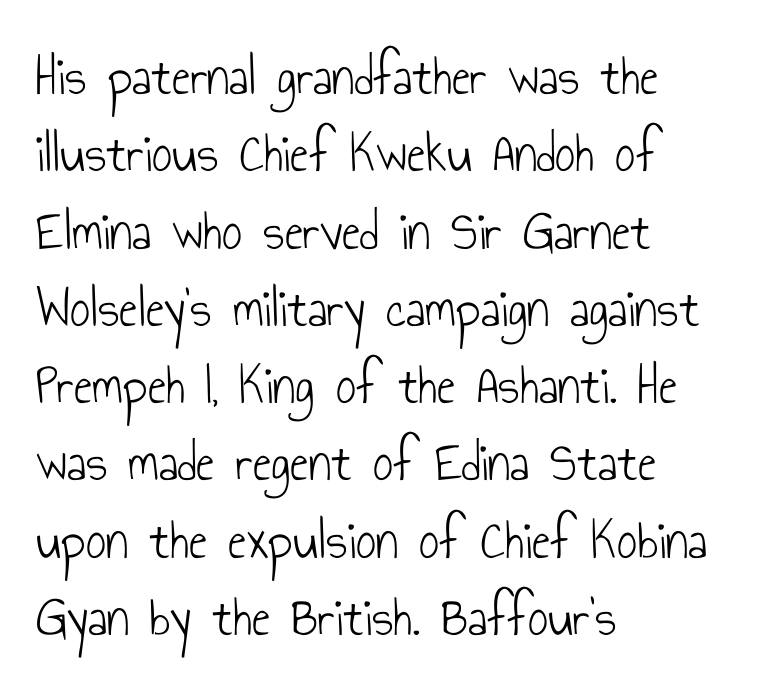
{"serif": "no", "italic": "no", "bold": "no", "weight": "light", "width": "condensed", "stroke_contrast": "low", "x_height": "small", "monospaced": "no", "underline": "no", "align": "left", "line_spacing": "normal", "line_spacing_ratio": 1.38, "letter_spacing": "normal", "letter_spacing_em": 0.0, "glyph_px": 56}
